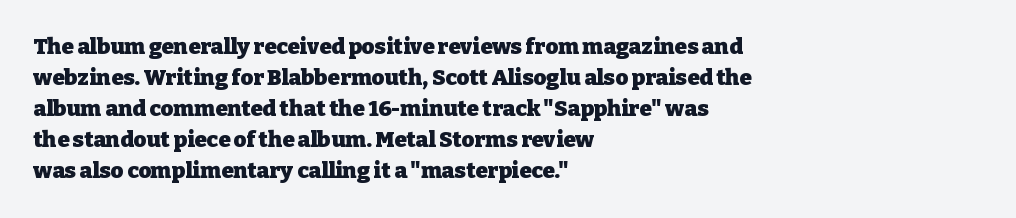
The image shows 22 px bold type, upright; set left-aligned, normal line spacing (1.41x), normal letter spacing, not underlined.
